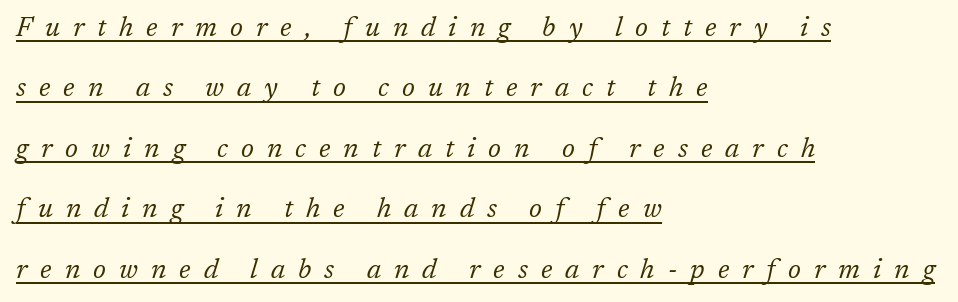
The image shows 27 px text type, italic (leaning right); set left-aligned, loose line spacing (2.24x), unusually wide letter spacing (+0.48 em), underlined.
